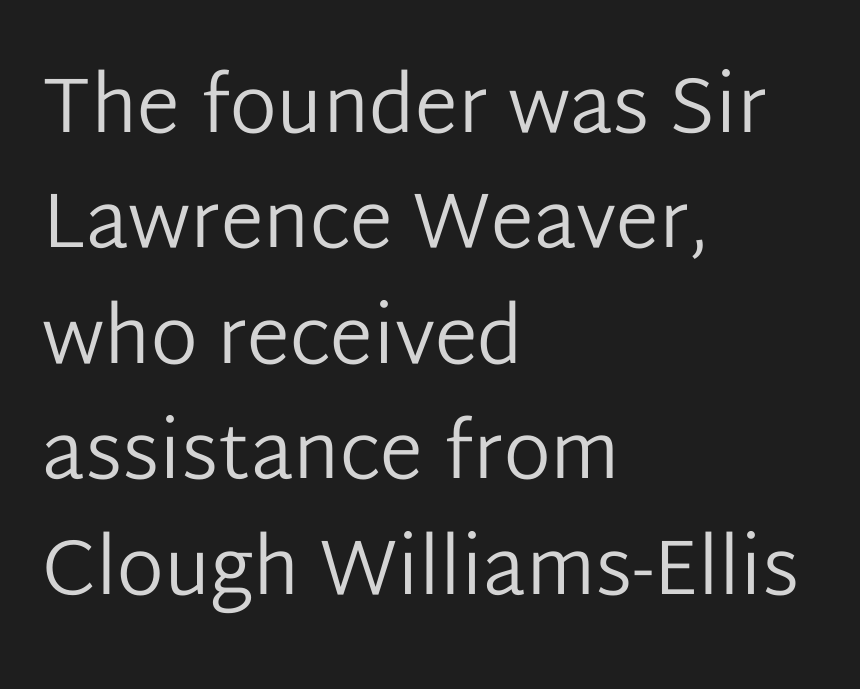
The image shows 78 px regular-weight sans-serif type, upright; set left-aligned, normal line spacing (1.48x), normal letter spacing, not underlined; low stroke contrast and a medium x-height.
